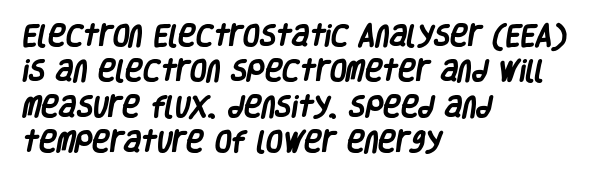
The image shows 24 px bold type; set left-aligned, normal line spacing (1.47x), normal letter spacing, not underlined.
